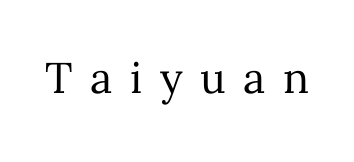
The image shows 43 px regular-weight type, upright; set unusually wide letter spacing (+0.41 em), not underlined; medium stroke contrast and a medium x-height.
